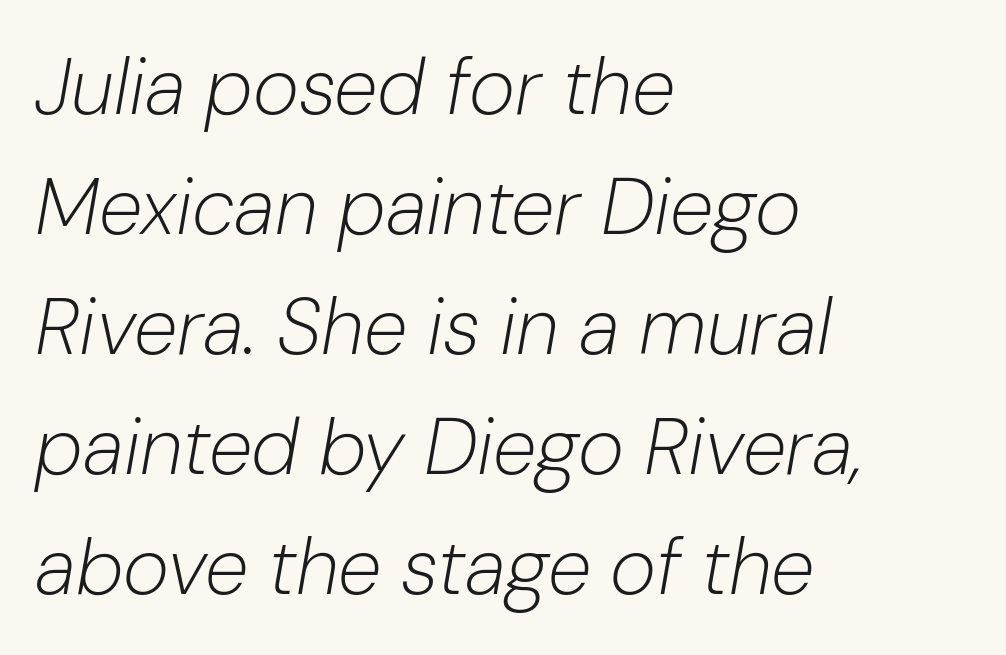
The image shows 79 px light type, italic (leaning right); set left-aligned, normal line spacing (1.52x), normal letter spacing, not underlined; low stroke contrast and a medium x-height.
